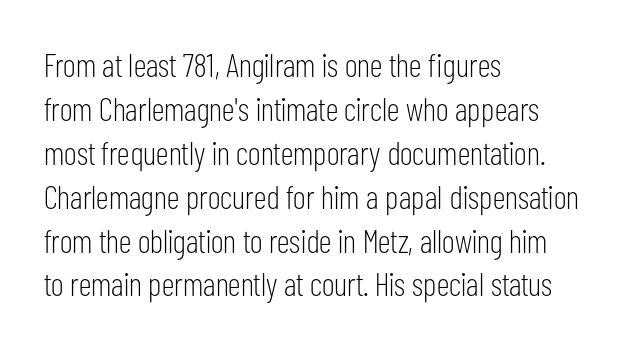
{"serif": "no", "italic": "no", "bold": "no", "weight": "light", "width": "condensed", "stroke_contrast": "low", "x_height": "medium", "monospaced": "no", "underline": "no", "align": "left", "line_spacing": "normal", "line_spacing_ratio": 1.33, "letter_spacing": "normal", "letter_spacing_em": 0.0, "glyph_px": 33}
